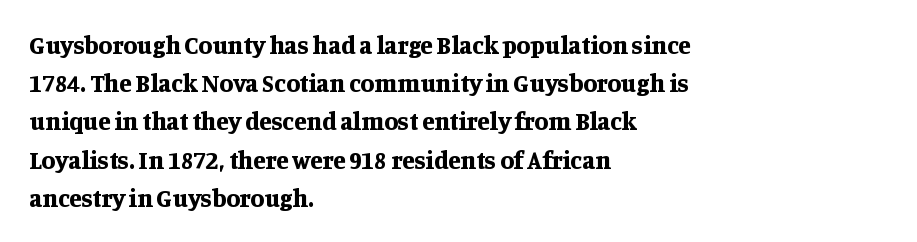
{"italic": "no", "bold": "yes", "underline": "no", "align": "left", "line_spacing": "normal", "line_spacing_ratio": 1.53, "letter_spacing": "normal", "letter_spacing_em": 0.0, "glyph_px": 25}
